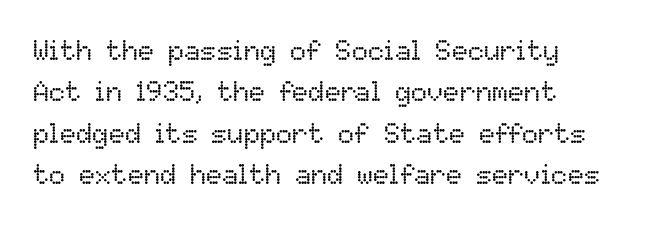
The image shows 27 px text type, upright; set left-aligned, normal line spacing (1.53x), normal letter spacing, not underlined.
